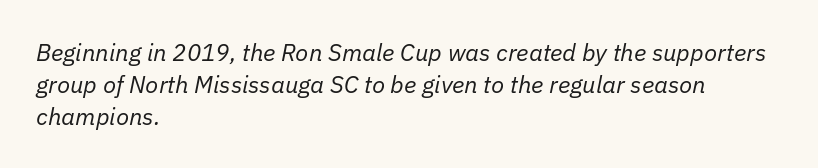
Q: Is the text bold? A: No.
Q: Is the text italic (slanted)? A: Yes, it leans right by about 11 degrees.
Q: Is the text underlined? A: No.
Q: How is the paragraph aligned? A: Left-aligned.
Q: Is the spacing between letters normal or unusually wide? A: Normal.
Q: Is the spacing between lines tight, normal or loose? A: Normal.
